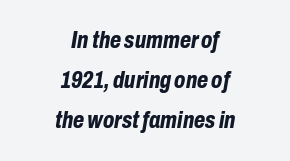
Underline: absent. Caption: bold face, heavy strokes. Default kerning and tracking; the words read as compact shapes. Caption: multi-line text, centered on the measure. If you drew a line through each stem, it would be angled.
